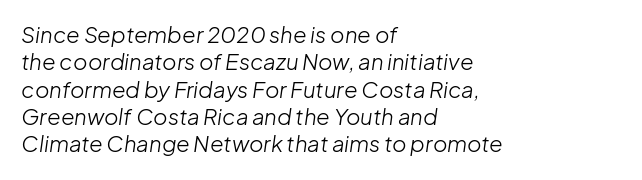
Q: Is the text bold? A: No.
Q: Is the text italic (slanted)? A: Yes, it leans right by about 8 degrees.
Q: Is the text underlined? A: No.
Q: How is the paragraph aligned? A: Left-aligned.
Q: Is the spacing between letters normal or unusually wide? A: Normal.
